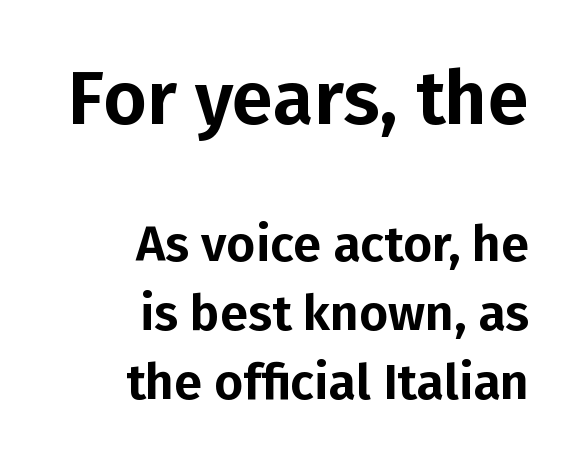
{"serif": "no", "italic": "no", "width": "normal", "stroke_contrast": "low", "x_height": "medium", "monospaced": "no", "underline": "no", "align": "right", "line_spacing": "normal", "line_spacing_ratio": 1.38, "letter_spacing": "normal", "letter_spacing_em": 0.0, "larger_block": "first", "size_ratio": 1.5, "glyph_px": 75}
